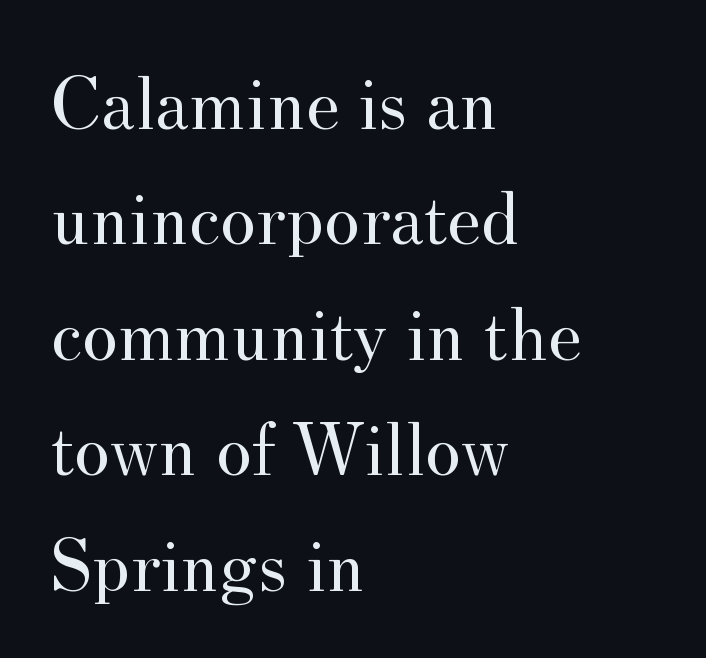
Old-style or modern, the face here clearly has serifs. Is this a fixed-width face? No — the glyphs have proportional, varying widths. Underline: absent. A student would call this left alignment; a typographer would say flush left, rag right. Stroke mass is kept to a normal reading level or below.
